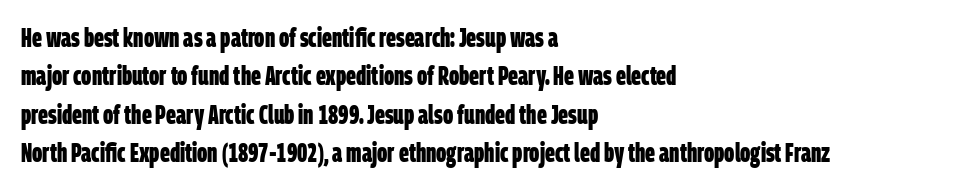
Q: Is the text bold? A: Yes.
Q: Is the text underlined? A: No.
Q: How is the paragraph aligned? A: Left-aligned.
Q: Is the spacing between letters normal or unusually wide? A: Normal.
Q: Is the spacing between lines tight, normal or loose? A: Normal.
